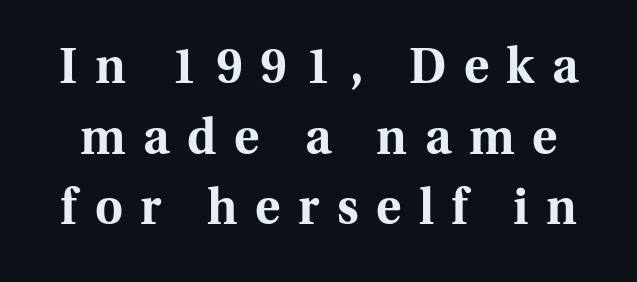
{"serif": "yes", "italic": "no", "bold": "yes", "weight": "bold", "width": "normal", "stroke_contrast": "medium", "x_height": "medium", "monospaced": "no", "underline": "no", "line_spacing": "normal", "line_spacing_ratio": 1.47, "letter_spacing": "wide", "letter_spacing_em": 0.37, "glyph_px": 48}
